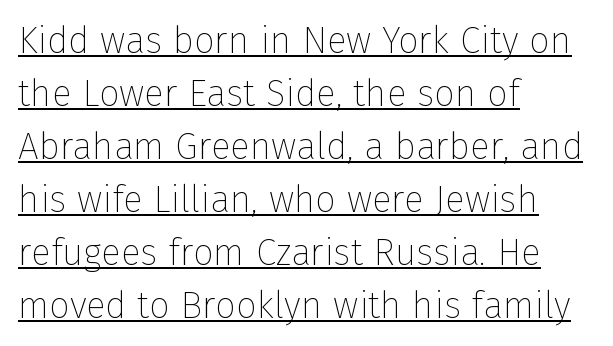
The image shows 37 px thin sans-serif type, upright; set left-aligned, normal line spacing (1.43x), normal letter spacing, underlined; low stroke contrast and a medium x-height.
